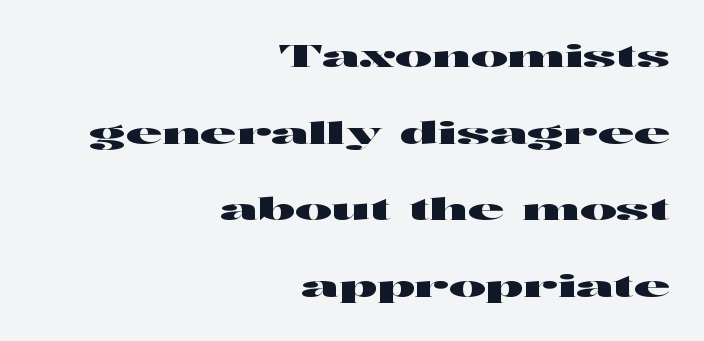
When letters stand straight like this, we call the style roman or upright. This sample uses a sans-serif face. This rendering leaves character spacing at its baseline value. The space directly below the letters is spotless. You could not count columns in this text — the font is proportionally spaced. The lines in this sample share a right terminus and differ only in where they begin.
